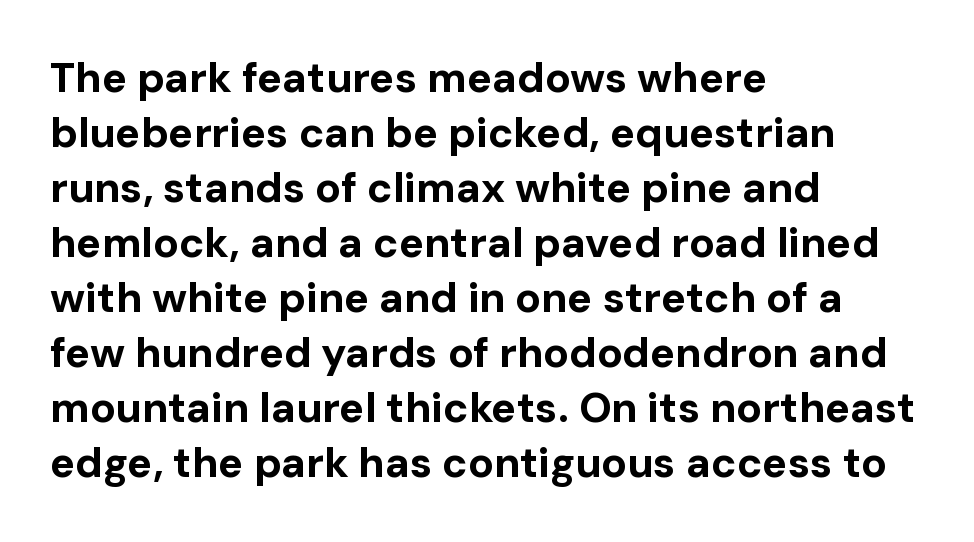
Q: Is the text bold? A: Yes.
Q: Is the text italic (slanted)? A: No, it is upright.
Q: Is the typeface a serif or a sans-serif typeface? A: Sans-serif.
Q: Is the text underlined? A: No.
Q: How is the paragraph aligned? A: Left-aligned.
Q: Is the spacing between letters normal or unusually wide? A: Normal.
Q: Is the spacing between lines tight, normal or loose? A: Normal.
Q: Width (condensed, normal, or wide)? A: Normal.
Q: Stroke contrast? A: Low.
Q: x-height? A: Medium.
Q: Monospaced? A: No.
